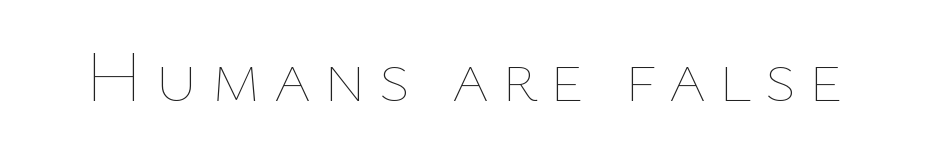
The letters stand upright; this is a roman face. Beneath every word, the page is bare. Note the varied advance widths — an 'i' is clearly narrower than an 'm'. Is the stroke heavy? The answer is a plain regular-or-lighter.
